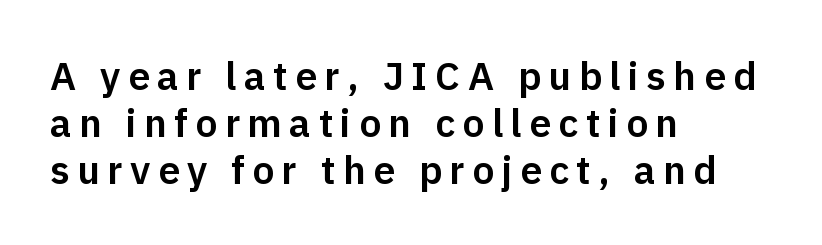
The image shows 39 px sans-serif type, upright; set left-aligned, line spacing 1.2x, not underlined; low stroke contrast and a medium x-height.
